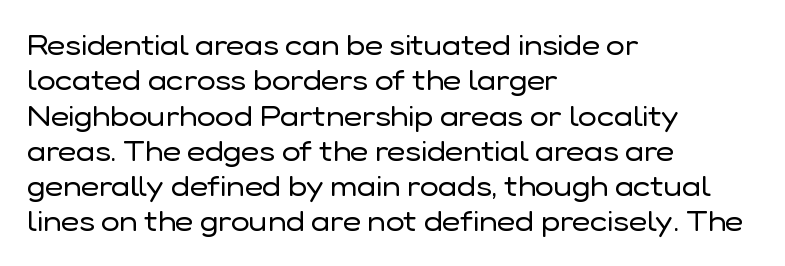
{"serif": "no", "italic": "no", "bold": "no", "weight": "regular", "width": "normal", "stroke_contrast": "low", "x_height": "medium", "monospaced": "no", "underline": "no", "align": "left", "line_spacing": "normal", "line_spacing_ratio": 1.26, "letter_spacing": "normal", "letter_spacing_em": 0.0, "glyph_px": 28}
